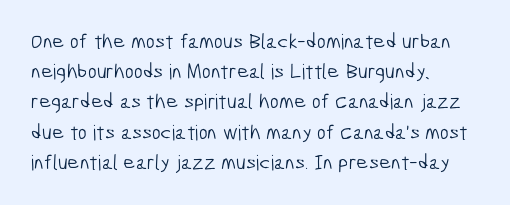
The image shows 21 px text type; set left-aligned, normal line spacing (1.44x), normal letter spacing, not underlined.
